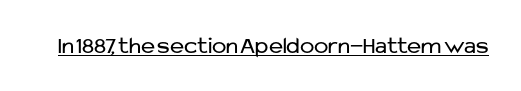
Q: Is the text bold? A: No.
Q: Is the text italic (slanted)? A: No, it is upright.
Q: Is the text underlined? A: Yes.
Q: Is the spacing between letters normal or unusually wide? A: Normal.
